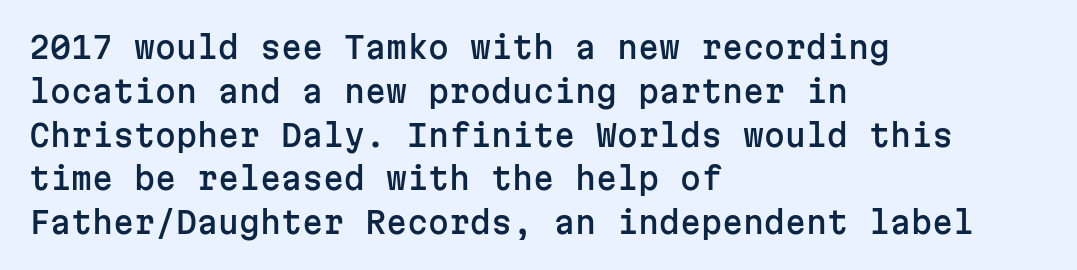
Q: Is the text italic (slanted)? A: No, it is upright.
Q: Is the typeface a serif or a sans-serif typeface? A: Sans-serif.
Q: Is the text underlined? A: No.
Q: How is the paragraph aligned? A: Left-aligned.
Q: Is the spacing between letters normal or unusually wide? A: Normal.
Q: Is the spacing between lines tight, normal or loose? A: Normal.
Q: Width (condensed, normal, or wide)? A: Normal.
Q: Stroke contrast? A: Low.
Q: x-height? A: Medium.
Q: Monospaced? A: Yes.
